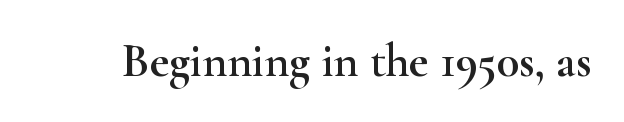
Q: Is the text italic (slanted)? A: No, it is upright.
Q: Is the typeface a serif or a sans-serif typeface? A: Serif.
Q: Is the text underlined? A: No.
Q: Is the spacing between letters normal or unusually wide? A: Normal.
Q: Width (condensed, normal, or wide)? A: Wide.
Q: Stroke contrast? A: High.
Q: x-height? A: Small.
Q: Monospaced? A: No.
